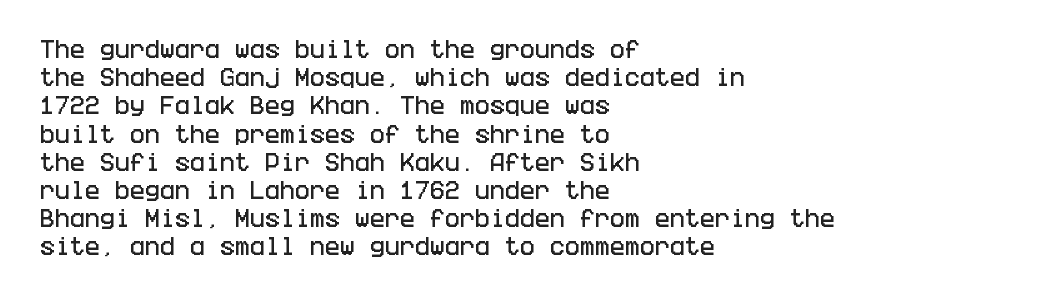
Q: Is the text italic (slanted)? A: No, it is upright.
Q: Is the text underlined? A: No.
Q: How is the paragraph aligned? A: Left-aligned.
Q: Is the spacing between letters normal or unusually wide? A: Normal.
Q: Is the spacing between lines tight, normal or loose? A: Normal.
